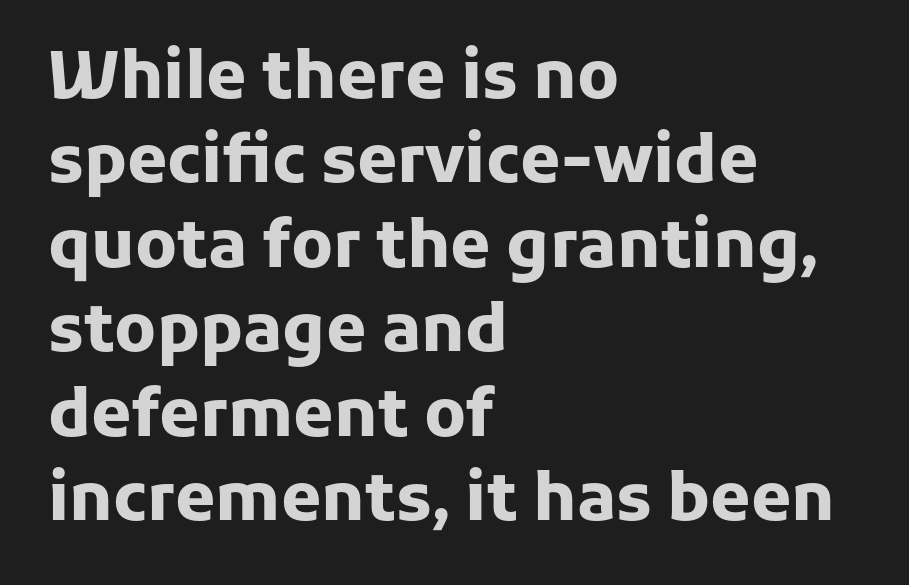
What stands out about the letter spacing? Nothing — it is the standard amount. The passage shown is not underscored anywhere. The font is running at its bold setting. Spacing verdict: proportional, widths tailored to each character.
